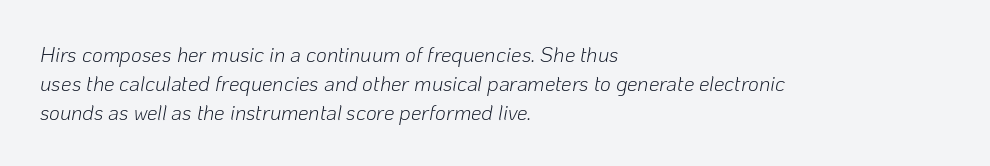
Q: Is the text bold? A: No.
Q: Is the text italic (slanted)? A: Yes, it leans right by about 10 degrees.
Q: Is the text underlined? A: No.
Q: How is the paragraph aligned? A: Left-aligned.
Q: Is the spacing between letters normal or unusually wide? A: Normal.
Q: Is the spacing between lines tight, normal or loose? A: Normal.
